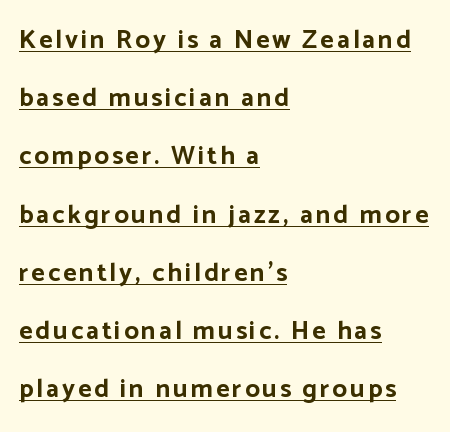
The image shows 26 px bold type, upright; set left-aligned, loose line spacing (2.24x), underlined.
